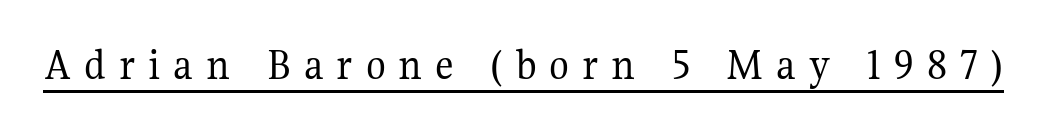
{"serif": "yes", "italic": "no", "bold": "no", "weight": "regular", "width": "normal", "stroke_contrast": "medium", "x_height": "medium", "monospaced": "no", "underline": "yes", "letter_spacing": "wide", "letter_spacing_em": 0.28, "glyph_px": 46}
